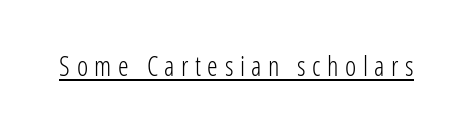
The image shows 27 px text type, upright; set unusually wide letter spacing (+0.24 em), underlined.
